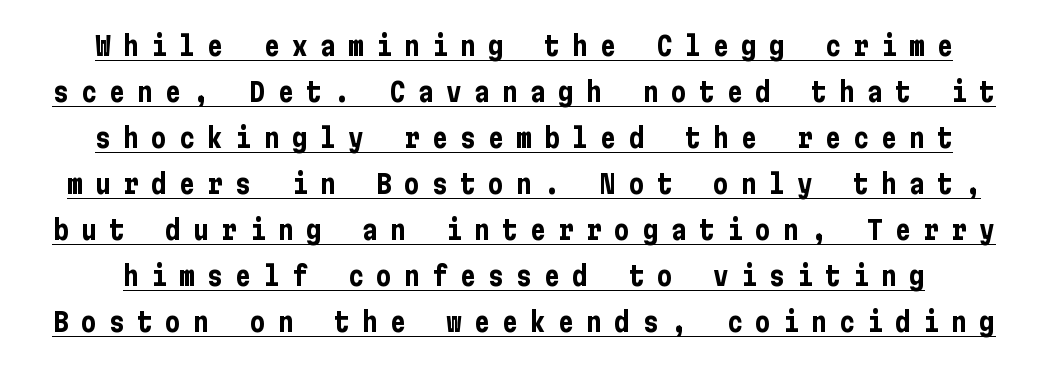
{"italic": "no", "bold": "yes", "underline": "yes", "line_spacing_ratio": 1.77, "letter_spacing": "wide", "letter_spacing_em": 0.48, "glyph_px": 26}
